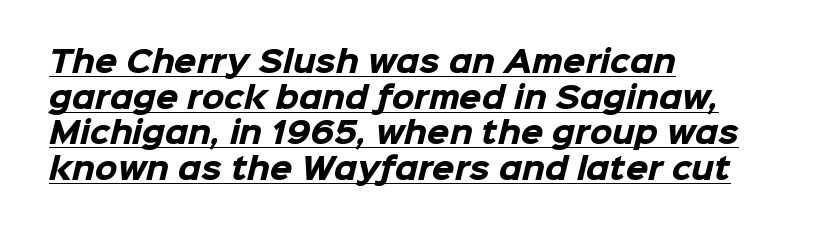
Q: Is the text bold? A: Yes.
Q: Is the typeface a serif or a sans-serif typeface? A: Sans-serif.
Q: Is the text underlined? A: Yes.
Q: How is the paragraph aligned? A: Left-aligned.
Q: Is the spacing between letters normal or unusually wide? A: Normal.
Q: Width (condensed, normal, or wide)? A: Normal.
Q: Stroke contrast? A: Low.
Q: x-height? A: Medium.
Q: Monospaced? A: No.
